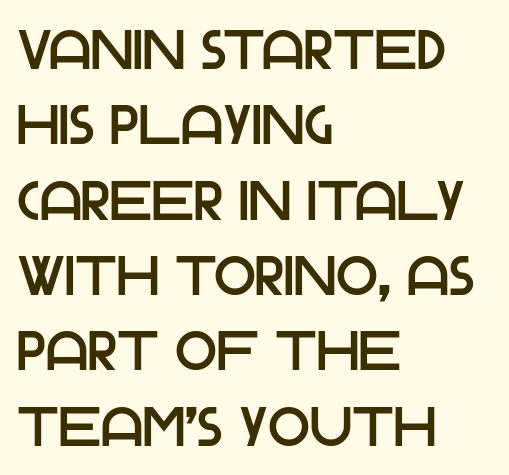
{"serif": "no", "italic": "no", "width": "normal", "stroke_contrast": "low", "x_height": "large", "monospaced": "no", "underline": "no", "align": "left", "line_spacing": "normal", "line_spacing_ratio": 1.37, "letter_spacing": "normal", "letter_spacing_em": 0.0, "glyph_px": 55}
